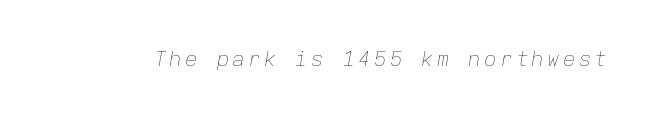
Q: Is the text bold? A: No.
Q: Is the text italic (slanted)? A: Yes, it leans right by about 9 degrees.
Q: Is the text underlined? A: No.
